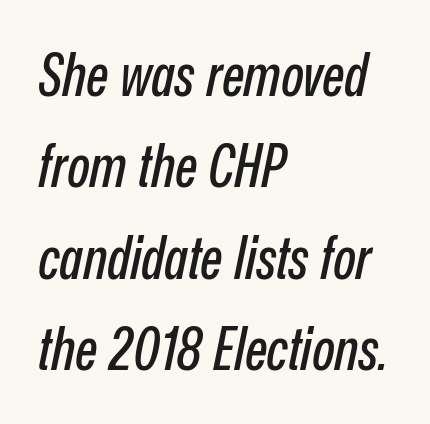
Q: Is the text italic (slanted)? A: Yes, it leans right by about 12 degrees.
Q: Is the text underlined? A: No.
Q: How is the paragraph aligned? A: Left-aligned.
Q: Is the spacing between letters normal or unusually wide? A: Normal.
Q: Is the spacing between lines tight, normal or loose? A: Normal.
Q: Width (condensed, normal, or wide)? A: Condensed.
Q: Stroke contrast? A: Low.
Q: x-height? A: Medium.
Q: Monospaced? A: No.
